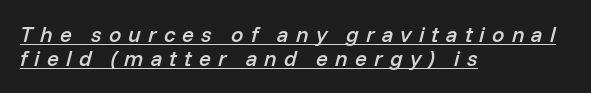
{"italic": "yes", "lean": "right", "slant_degrees": 14, "bold": "semi", "underline": "yes", "align": "left", "line_spacing": "tight", "line_spacing_ratio": 1.1, "letter_spacing": "wide", "letter_spacing_em": 0.32, "glyph_px": 22}
